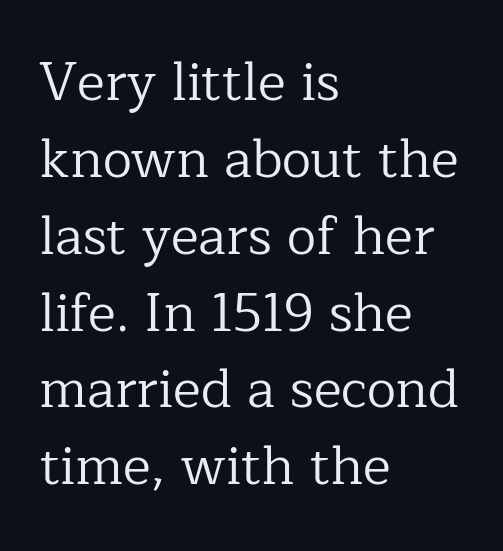
{"serif": "yes", "italic": "no", "bold": "no", "weight": "regular", "width": "normal", "stroke_contrast": "low", "x_height": "medium", "monospaced": "no", "underline": "no", "align": "left", "line_spacing": "normal", "line_spacing_ratio": 1.45, "letter_spacing": "normal", "letter_spacing_em": 0.0, "glyph_px": 53}
